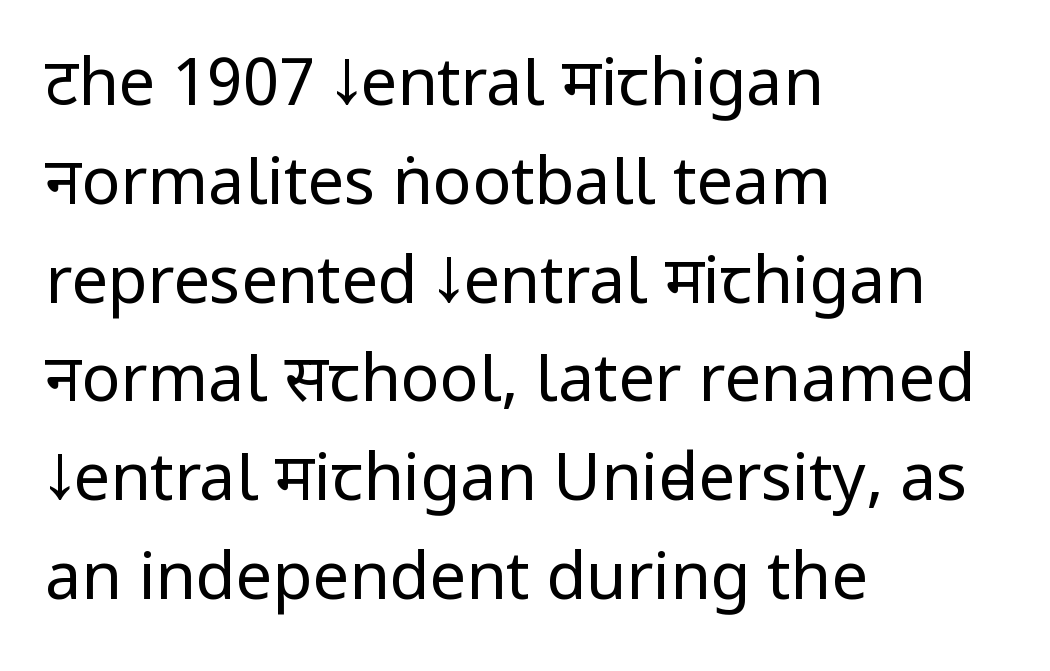
The image shows 65 px regular-weight, condensed sans-serif type, upright; set left-aligned, normal line spacing (1.52x), normal letter spacing, not underlined; low stroke contrast and a large x-height.
